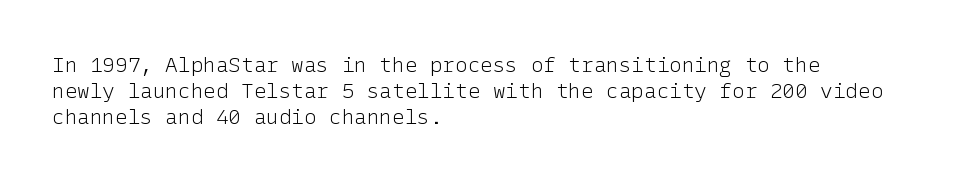
The image shows 21 px text type, upright; set left-aligned, line spacing 1.23x, normal letter spacing, not underlined.
